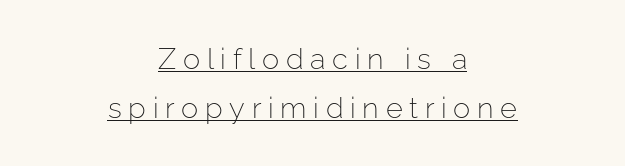
The image shows 29 px light sans-serif type, upright; set centered, normal line spacing (1.68x), unusually wide letter spacing (+0.23 em), underlined; low stroke contrast and a medium x-height.
